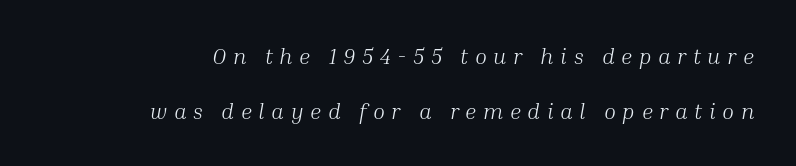
The image shows 22 px text type, italic (leaning right); set right-aligned, loose line spacing (2.49x), unusually wide letter spacing (+0.3 em), not underlined.
